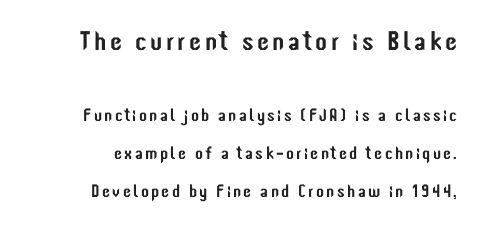
The image shows 27 px text type, upright; set loose line spacing (2.1x), not underlined; the first (top) block is 1.5x larger.
